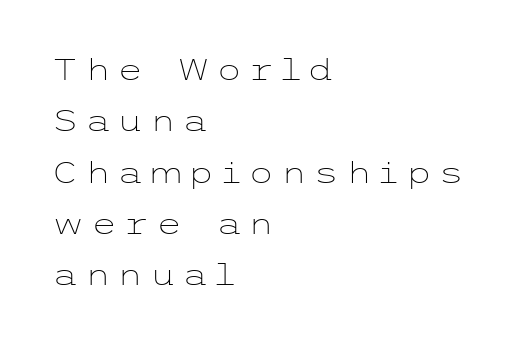
The image shows 30 px light, wide sans-serif type, upright; set left-aligned, line spacing 1.71x, unusually wide letter spacing (+0.21 em), not underlined; low stroke contrast and a medium x-height.
